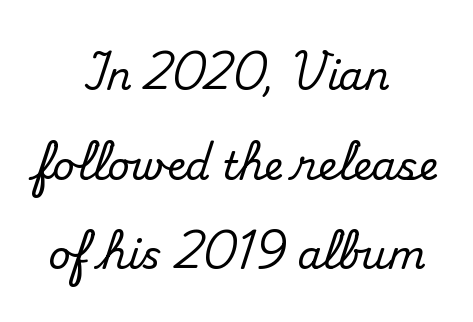
Q: Is the text italic (slanted)? A: Yes.
Q: Is the typeface a serif or a sans-serif typeface? A: Serif.
Q: Is the text underlined? A: No.
Q: How is the paragraph aligned? A: Centered.
Q: Is the spacing between letters normal or unusually wide? A: Normal.
Q: Is the spacing between lines tight, normal or loose? A: Loose.
Q: Width (condensed, normal, or wide)? A: Normal.
Q: Stroke contrast? A: Medium.
Q: x-height? A: Small.
Q: Monospaced? A: No.
